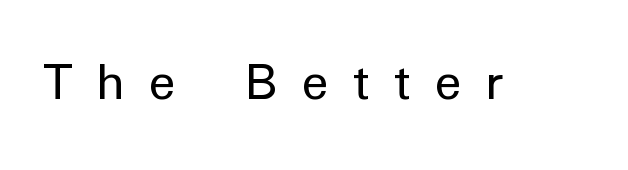
Q: Is the text bold? A: No.
Q: Is the text italic (slanted)? A: No, it is upright.
Q: Is the typeface a serif or a sans-serif typeface? A: Sans-serif.
Q: Is the text underlined? A: No.
Q: Is the spacing between letters normal or unusually wide? A: Unusually wide.
Q: Width (condensed, normal, or wide)? A: Normal.
Q: Stroke contrast? A: Low.
Q: x-height? A: Medium.
Q: Monospaced? A: No.
